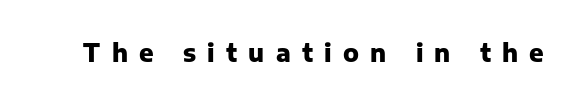
Q: Is the text bold? A: Yes.
Q: Is the text italic (slanted)? A: No, it is upright.
Q: Is the text underlined? A: No.
Q: Is the spacing between letters normal or unusually wide? A: Unusually wide.
